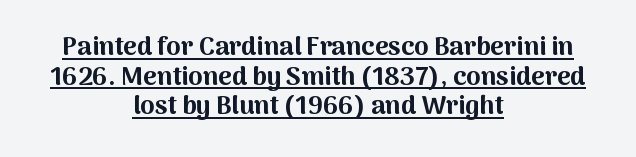
Regarding leading, the lines here are crowded together. Italic: no, the glyphs are upright roman. Tracking here is standard; glyphs follow each other at the usual distance. The rendering uses a bold face; every stroke is thick and dark. These lines are centered, leaving both edges ragged. A baseline rule has been typeset under these characters.
